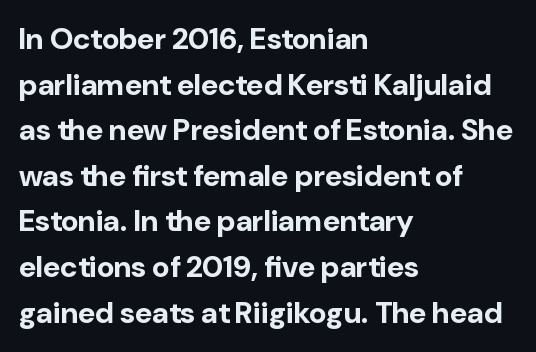
Q: Is the text bold? A: Yes.
Q: Is the text italic (slanted)? A: No, it is upright.
Q: Is the typeface a serif or a sans-serif typeface? A: Sans-serif.
Q: Is the text underlined? A: No.
Q: How is the paragraph aligned? A: Left-aligned.
Q: Is the spacing between letters normal or unusually wide? A: Normal.
Q: Is the spacing between lines tight, normal or loose? A: Normal.
Q: Width (condensed, normal, or wide)? A: Normal.
Q: Stroke contrast? A: Low.
Q: x-height? A: Medium.
Q: Monospaced? A: No.
